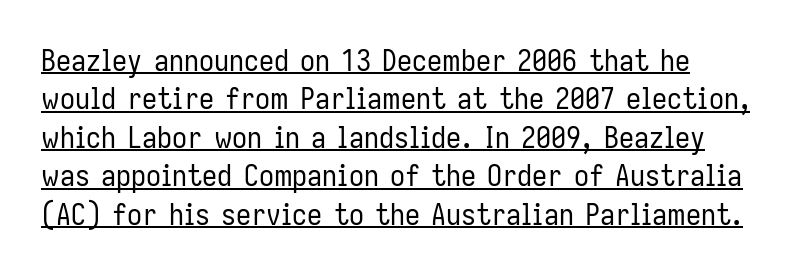
{"serif": "no", "italic": "no", "bold": "no", "weight": "regular", "width": "condensed", "stroke_contrast": "low", "x_height": "medium", "monospaced": "no", "underline": "yes", "align": "left", "line_spacing": "normal", "line_spacing_ratio": 1.28, "letter_spacing": "normal", "letter_spacing_em": 0.0, "glyph_px": 30}
